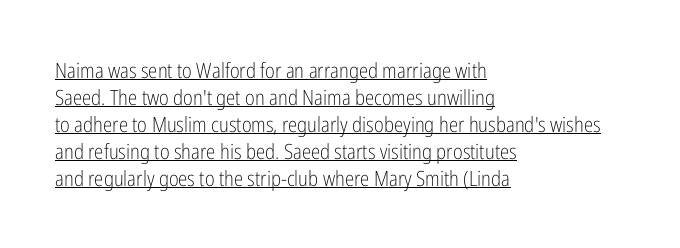
Q: Is the text bold? A: No.
Q: Is the text italic (slanted)? A: No, it is upright.
Q: Is the text underlined? A: Yes.
Q: How is the paragraph aligned? A: Left-aligned.
Q: Is the spacing between letters normal or unusually wide? A: Normal.
Q: Is the spacing between lines tight, normal or loose? A: Normal.
